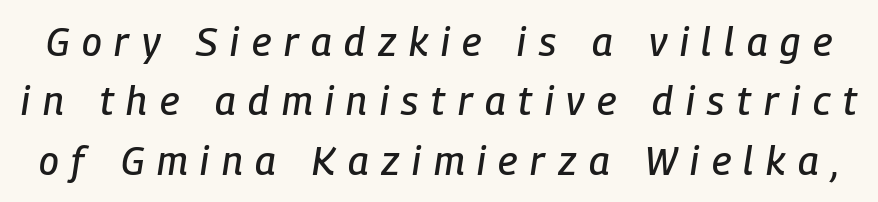
Q: Is the text italic (slanted)? A: Yes, it leans right by about 9 degrees.
Q: Is the text underlined? A: No.
Q: Is the spacing between letters normal or unusually wide? A: Unusually wide.
Q: Is the spacing between lines tight, normal or loose? A: Normal.
Q: Width (condensed, normal, or wide)? A: Condensed.
Q: Stroke contrast? A: Low.
Q: x-height? A: Medium.
Q: Monospaced? A: No.
